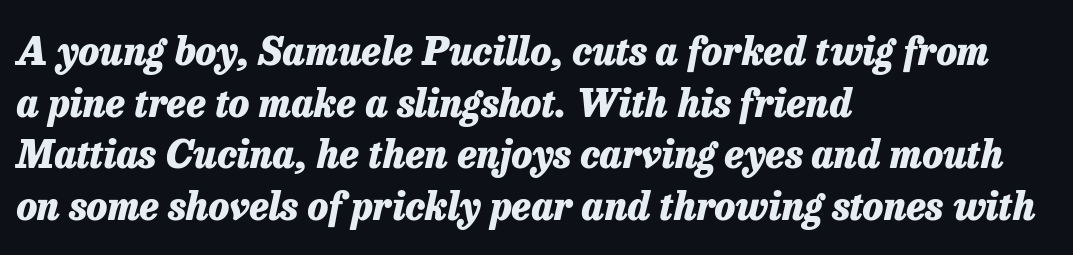
Q: Is the text bold? A: Yes.
Q: Is the text italic (slanted)? A: Yes, it leans right by about 13 degrees.
Q: Is the text underlined? A: No.
Q: How is the paragraph aligned? A: Left-aligned.
Q: Is the spacing between letters normal or unusually wide? A: Normal.
Q: Is the spacing between lines tight, normal or loose? A: Normal.
Q: Width (condensed, normal, or wide)? A: Normal.
Q: Stroke contrast? A: Low.
Q: x-height? A: Medium.
Q: Monospaced? A: No.
